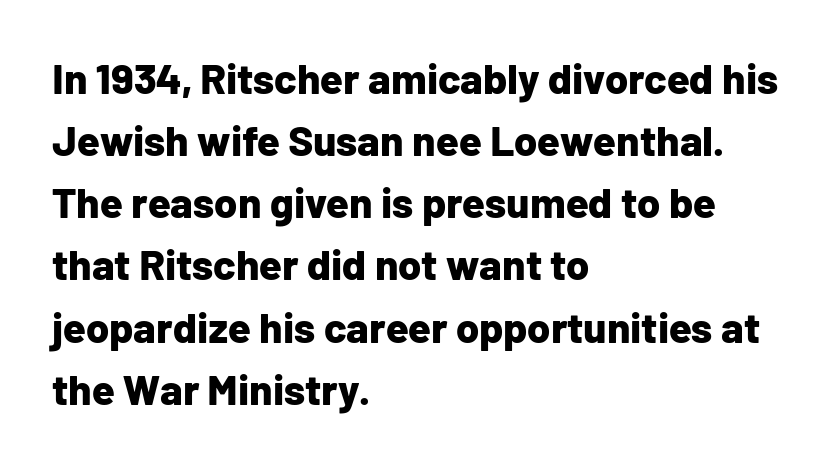
A normal amount of white space separates one row of letters from the next. Notice how the passage keeps a crisp vertical edge on the left only. Here the glyphs are tracked normally, forming tight word shapes. The face used here is a sans, in the tradition of grotesques and geometrics. What weight is shown? A full bold with thick strokes. Posture: vertical.
